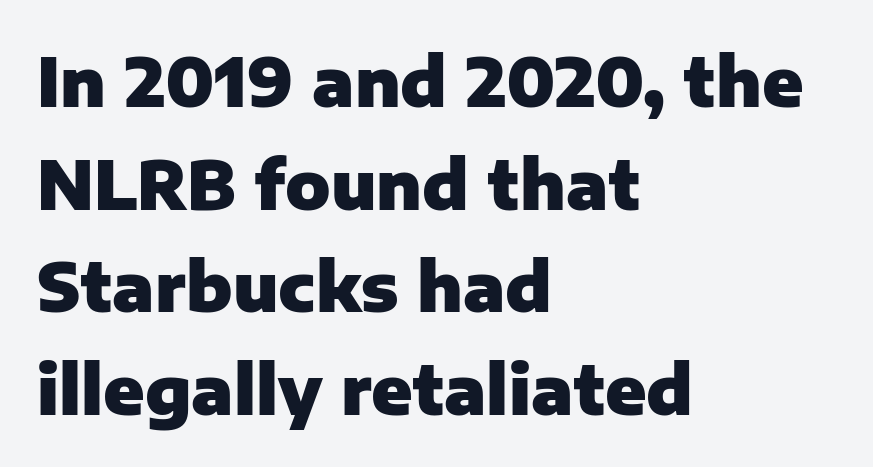
{"serif": "no", "italic": "no", "bold": "yes", "weight": "heavy", "width": "normal", "stroke_contrast": "low", "x_height": "medium", "monospaced": "no", "underline": "no", "align": "left", "line_spacing": "normal", "line_spacing_ratio": 1.53, "letter_spacing": "normal", "letter_spacing_em": 0.0, "glyph_px": 67}
